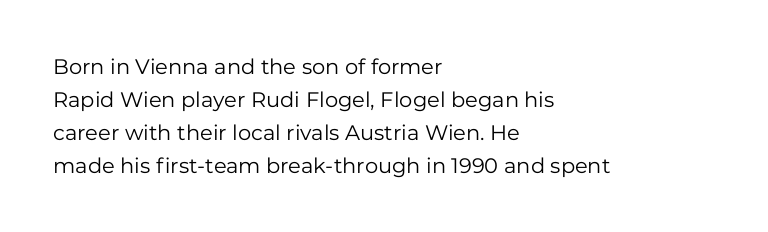
{"italic": "no", "bold": "no", "underline": "no", "align": "left", "line_spacing": "normal", "line_spacing_ratio": 1.57, "letter_spacing": "normal", "letter_spacing_em": 0.0, "glyph_px": 21}
